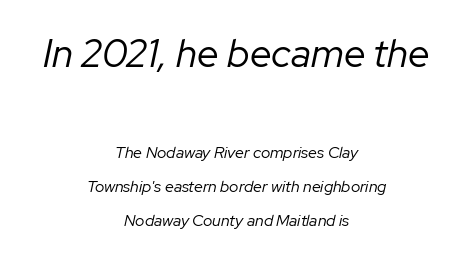
The specimen omits any rule beneath the text block's lines. Line spacing here is loose. Type size steps down from the first block to the second. Character widths vary here, with narrow letters taking less room than wide ones. If you drew a line through each stem, it would be angled.
